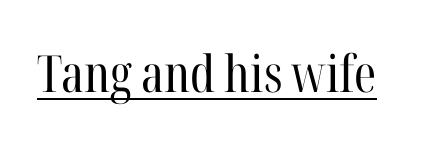
{"serif": "yes", "italic": "no", "bold": "no", "weight": "regular", "width": "condensed", "stroke_contrast": "high", "x_height": "medium", "monospaced": "no", "underline": "yes", "letter_spacing": "normal", "letter_spacing_em": 0.0, "glyph_px": 51}
